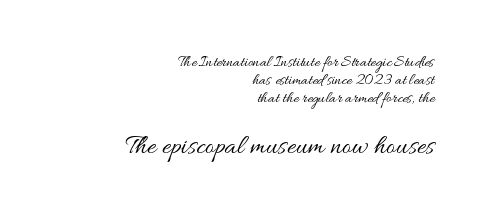
{"bold": "no", "weight": "regular", "width": "wide", "stroke_contrast": "medium", "x_height": "small", "monospaced": "no", "underline": "no", "align": "right", "line_spacing": "tight", "line_spacing_ratio": 1.12, "letter_spacing": "normal", "letter_spacing_em": 0.0, "larger_block": "second", "size_ratio": 1.75, "glyph_px": 28}
